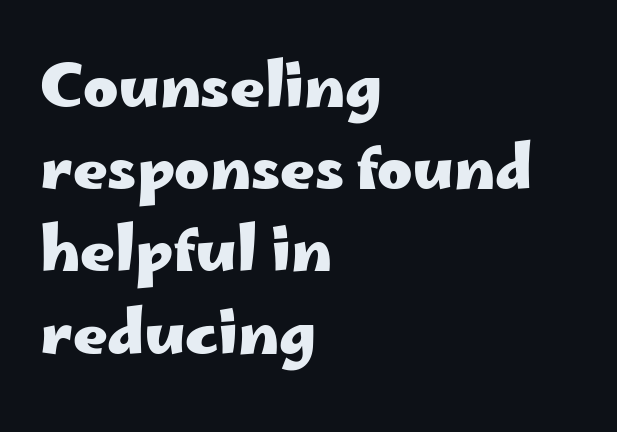
Q: Is the text bold? A: Yes.
Q: Is the text italic (slanted)? A: No, it is upright.
Q: Is the typeface a serif or a sans-serif typeface? A: Sans-serif.
Q: Is the text underlined? A: No.
Q: How is the paragraph aligned? A: Left-aligned.
Q: Is the spacing between letters normal or unusually wide? A: Normal.
Q: Is the spacing between lines tight, normal or loose? A: Normal.
Q: Width (condensed, normal, or wide)? A: Wide.
Q: Stroke contrast? A: Low.
Q: x-height? A: Small.
Q: Monospaced? A: No.
